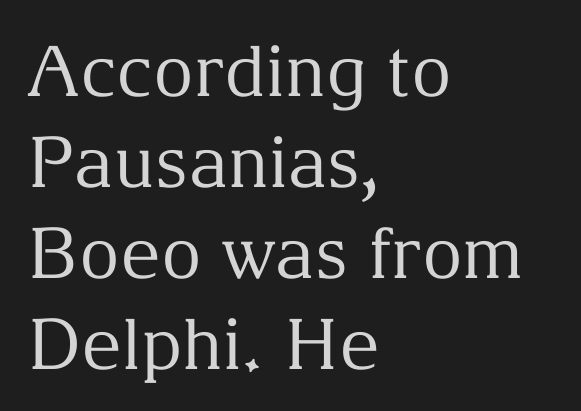
Q: Is the text bold? A: No.
Q: Is the text italic (slanted)? A: No, it is upright.
Q: Is the typeface a serif or a sans-serif typeface? A: Serif.
Q: Is the text underlined? A: No.
Q: How is the paragraph aligned? A: Left-aligned.
Q: Is the spacing between letters normal or unusually wide? A: Normal.
Q: Is the spacing between lines tight, normal or loose? A: Normal.
Q: Width (condensed, normal, or wide)? A: Normal.
Q: Stroke contrast? A: Medium.
Q: x-height? A: Medium.
Q: Monospaced? A: No.
